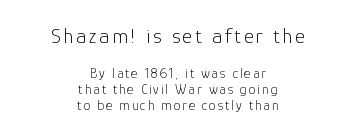
Q: Is the text bold? A: No.
Q: Is the text italic (slanted)? A: No, it is upright.
Q: Is the text underlined? A: No.
Q: How is the paragraph aligned? A: Centered.
Q: Is the spacing between lines tight, normal or loose? A: Tight.
Q: Which block of text is set in a larger size, the first (top) or the second (bottom)? A: The first (top) one.
